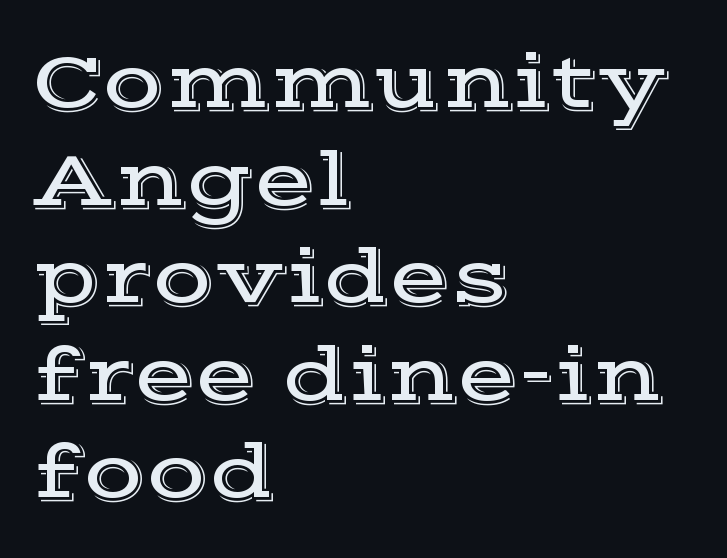
Q: Is the text italic (slanted)? A: No, it is upright.
Q: Is the typeface a serif or a sans-serif typeface? A: Serif.
Q: Is the text underlined? A: No.
Q: How is the paragraph aligned? A: Left-aligned.
Q: Is the spacing between letters normal or unusually wide? A: Normal.
Q: Width (condensed, normal, or wide)? A: Wide.
Q: x-height? A: Medium.
Q: Monospaced? A: No.
